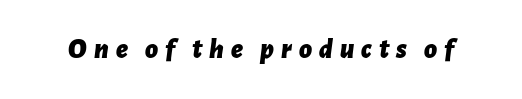
{"italic": "yes", "lean": "right", "slant_degrees": 7, "bold": "yes", "weight": "bold", "width": "normal", "stroke_contrast": "low", "x_height": "medium", "monospaced": "no", "underline": "no", "letter_spacing": "wide", "letter_spacing_em": 0.25, "glyph_px": 28}
